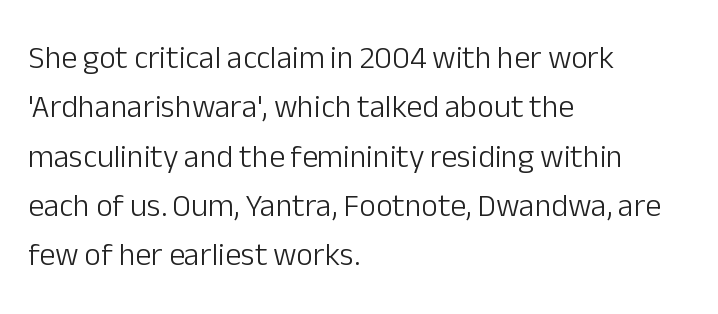
Q: Is the text bold? A: No.
Q: Is the text italic (slanted)? A: No, it is upright.
Q: Is the typeface a serif or a sans-serif typeface? A: Sans-serif.
Q: Is the text underlined? A: No.
Q: How is the paragraph aligned? A: Left-aligned.
Q: Is the spacing between letters normal or unusually wide? A: Normal.
Q: Is the spacing between lines tight, normal or loose? A: Normal.
Q: Width (condensed, normal, or wide)? A: Normal.
Q: Stroke contrast? A: Low.
Q: x-height? A: Medium.
Q: Monospaced? A: No.
